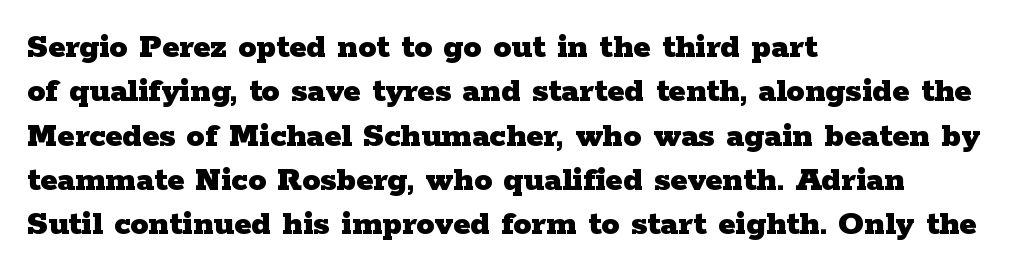
These lines stack with their left ends in a neat column. Weight: bold. Proportional: the letters do not fall into vertical columns. Every character sits straight up, as roman type does.
